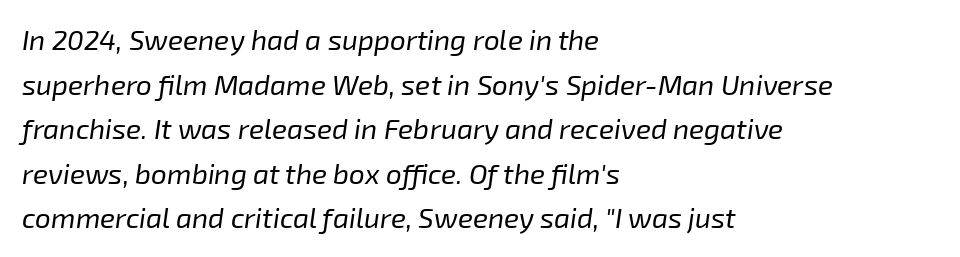
{"italic": "yes", "lean": "right", "slant_degrees": 8, "bold": "no", "weight": "regular", "width": "normal", "stroke_contrast": "low", "x_height": "medium", "monospaced": "no", "underline": "no", "align": "left", "line_spacing": "normal", "line_spacing_ratio": 1.59, "letter_spacing": "normal", "letter_spacing_em": 0.0, "glyph_px": 28}
